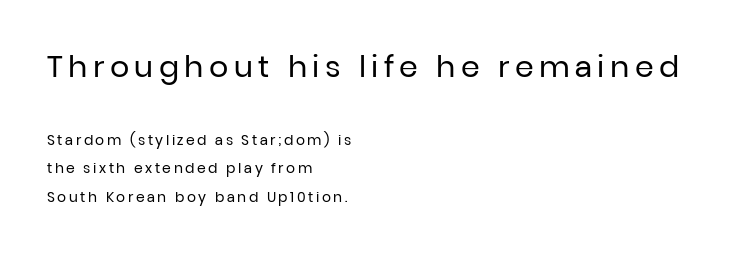
Think of a printed novel: that variable character pitch is what you see here. Look at the glyph heights: the upper group is clearly the bigger setting. Summary of weight: not heavy and not bold. Bare-footed words on every line.
